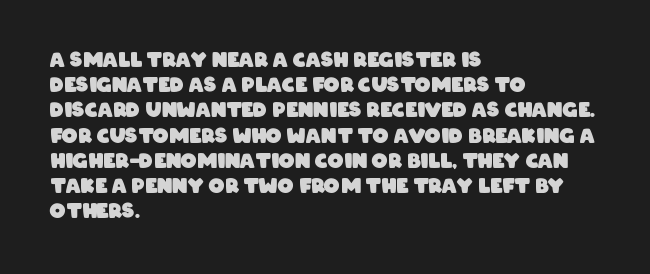
Q: Is the text bold? A: Yes.
Q: Is the text underlined? A: No.
Q: How is the paragraph aligned? A: Left-aligned.
Q: Is the spacing between letters normal or unusually wide? A: Normal.
Q: Is the spacing between lines tight, normal or loose? A: Normal.
